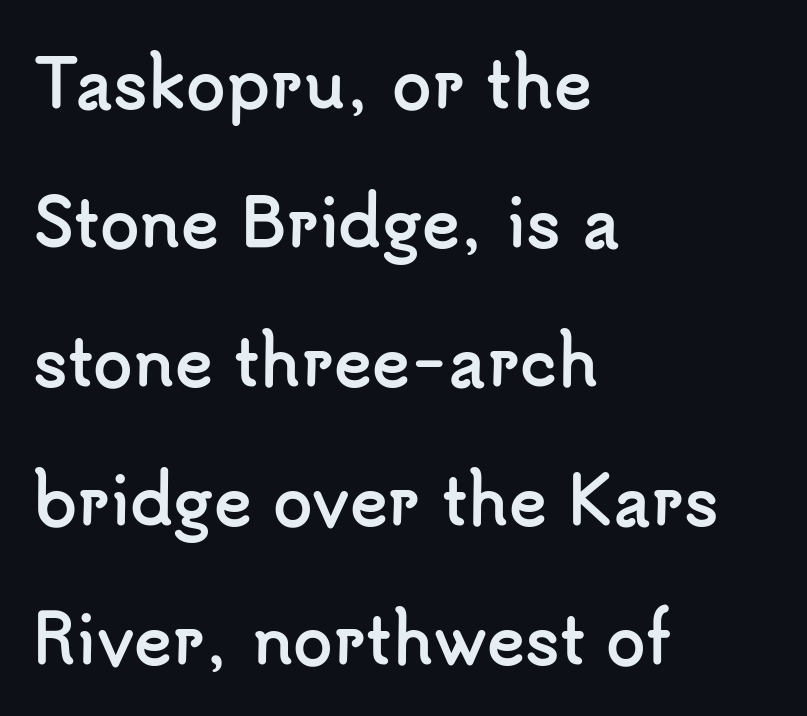
The image shows 64 px semibold sans-serif type, upright; set left-aligned, loose line spacing (2.17x), normal letter spacing, not underlined; low stroke contrast and a small x-height.
